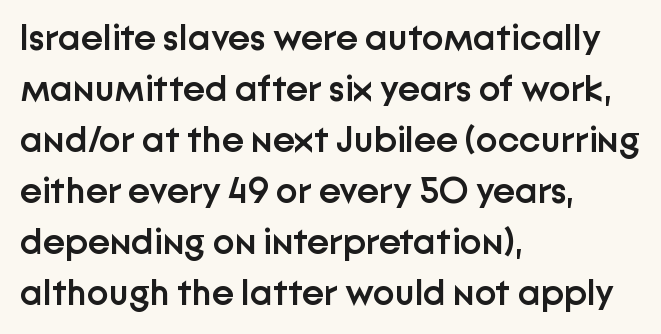
The image shows 37 px semibold sans-serif type, upright; set left-aligned, normal line spacing (1.38x), normal letter spacing, not underlined; low stroke contrast and a medium x-height.
